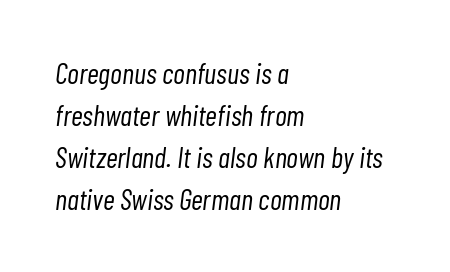
Q: Is the text bold? A: No.
Q: Is the text italic (slanted)? A: Yes, it leans right by about 7 degrees.
Q: Is the text underlined? A: No.
Q: How is the paragraph aligned? A: Left-aligned.
Q: Is the spacing between letters normal or unusually wide? A: Normal.
Q: Is the spacing between lines tight, normal or loose? A: Normal.
Q: Width (condensed, normal, or wide)? A: Condensed.
Q: Stroke contrast? A: Low.
Q: x-height? A: Medium.
Q: Monospaced? A: No.
